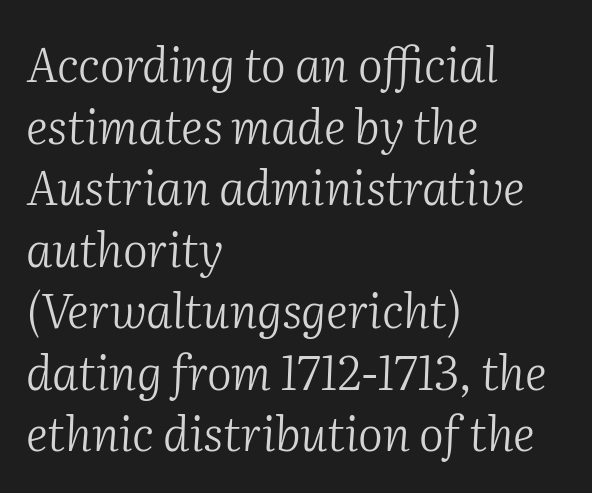
Q: Is the text bold? A: No.
Q: Is the text italic (slanted)? A: Yes, it leans right by about 2 degrees.
Q: Is the typeface a serif or a sans-serif typeface? A: Serif.
Q: Is the text underlined? A: No.
Q: How is the paragraph aligned? A: Left-aligned.
Q: Is the spacing between letters normal or unusually wide? A: Normal.
Q: Is the spacing between lines tight, normal or loose? A: Normal.
Q: Width (condensed, normal, or wide)? A: Normal.
Q: Stroke contrast? A: Medium.
Q: x-height? A: Medium.
Q: Monospaced? A: No.
